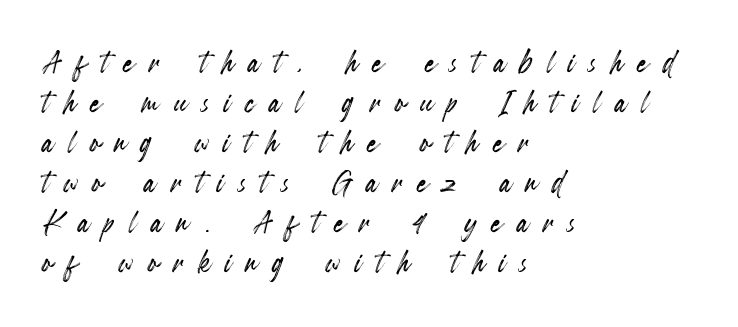
The image shows 40 px condensed type; set left-aligned, tight line spacing (1.0x), unusually wide letter spacing (+0.37 em), not underlined; a small x-height.
